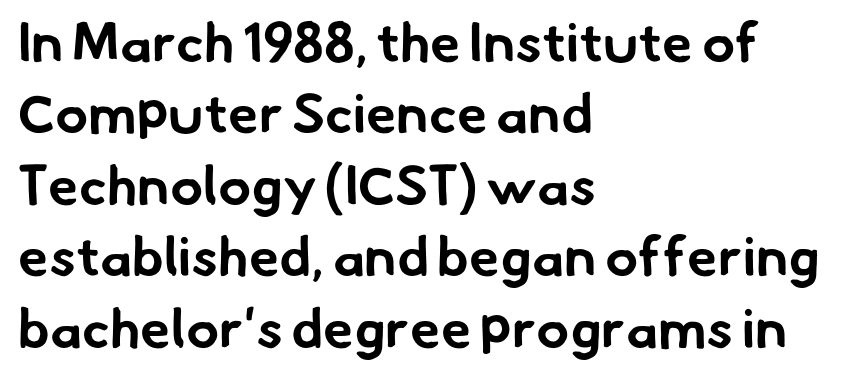
Strong, thick strokes mark this as bold type. Summary of vertical rhythm: regular, with standard interline spacing. Left-aligned paragraph, ragged on the right. Is this a sans? Yes — the strokes have no serifs. Varying glyph widths throughout — classic text-font behaviour. Standard letterfit; no display-style spreading of the glyphs.
